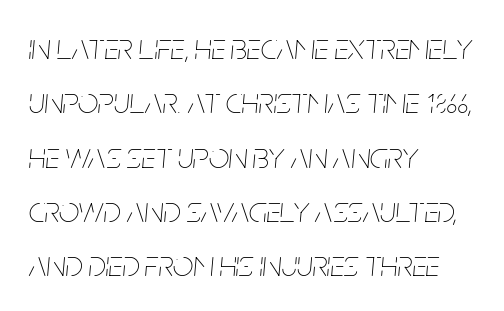
Inter-character spacing is left at the font's built-in metrics. Leftover space on each line is placed entirely after the last word. Is this a fixed-width face? No — the glyphs have proportional, varying widths. Slanted lettering throughout. Each row of text sits above clean, open space.
